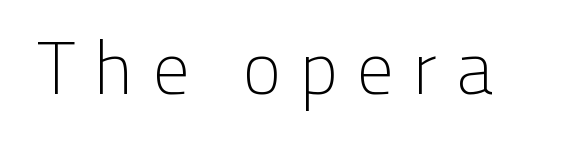
{"serif": "no", "italic": "no", "bold": "no", "weight": "light", "width": "normal", "stroke_contrast": "low", "x_height": "medium", "monospaced": "no", "underline": "no", "letter_spacing": "wide", "letter_spacing_em": 0.23, "glyph_px": 75}
